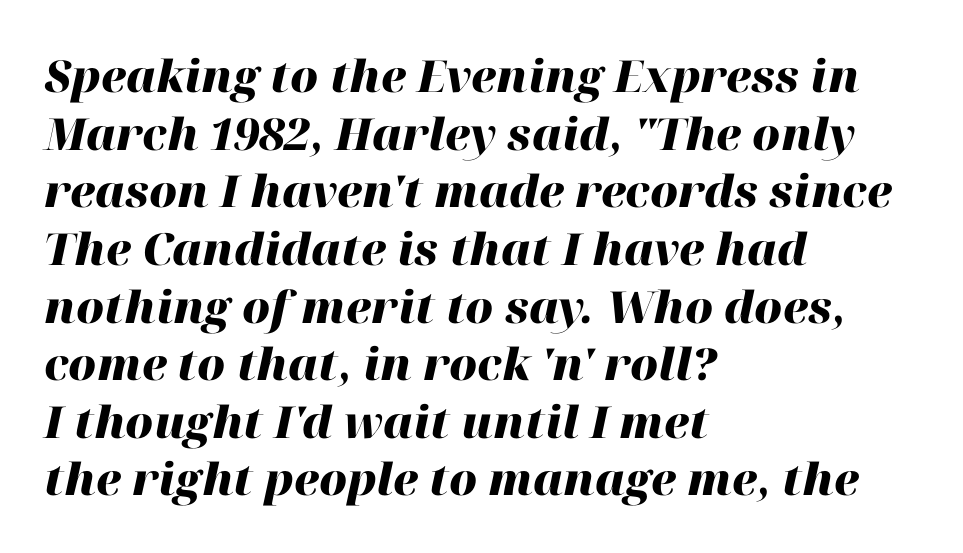
{"italic": "yes", "lean": "right", "slant_degrees": 12, "bold": "yes", "weight": "heavy", "width": "normal", "stroke_contrast": "high", "x_height": "medium", "monospaced": "no", "underline": "no", "align": "left", "line_spacing": "normal", "line_spacing_ratio": 1.31, "letter_spacing": "normal", "letter_spacing_em": 0.0, "glyph_px": 44}
